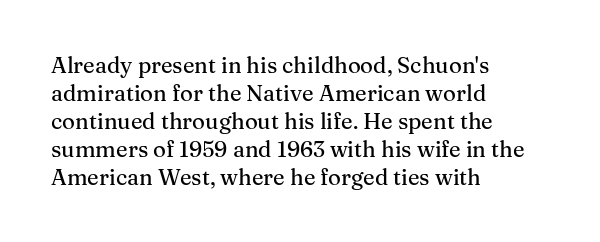
In terms of leading, this rendering sits right in the middle. Do the letters lean? They stand straight. These lines stack with their left ends in a neat column. The zone under the glyphs is completely vacant. The letters sit at their default tracking, neither squeezed nor spread.
